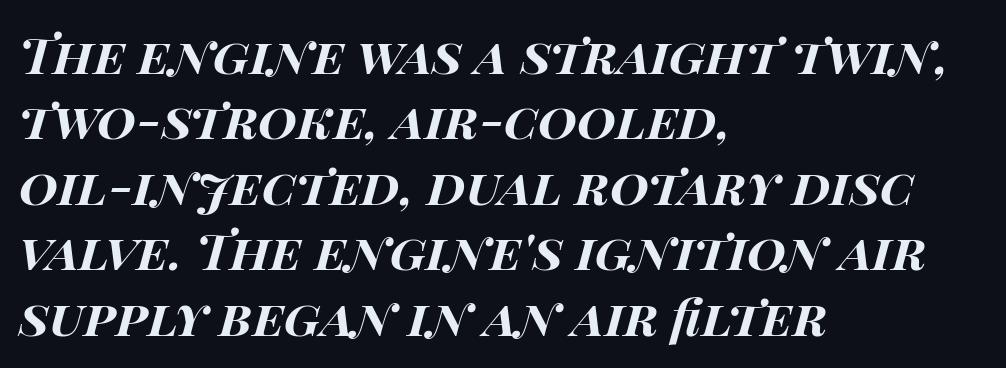
Italic? Definitely — the glyphs are oblique. Lines of text with bare space underneath. Notice how thick the strokes are: this is what a full bold looks like. Caption: standard tracking, unaltered.
